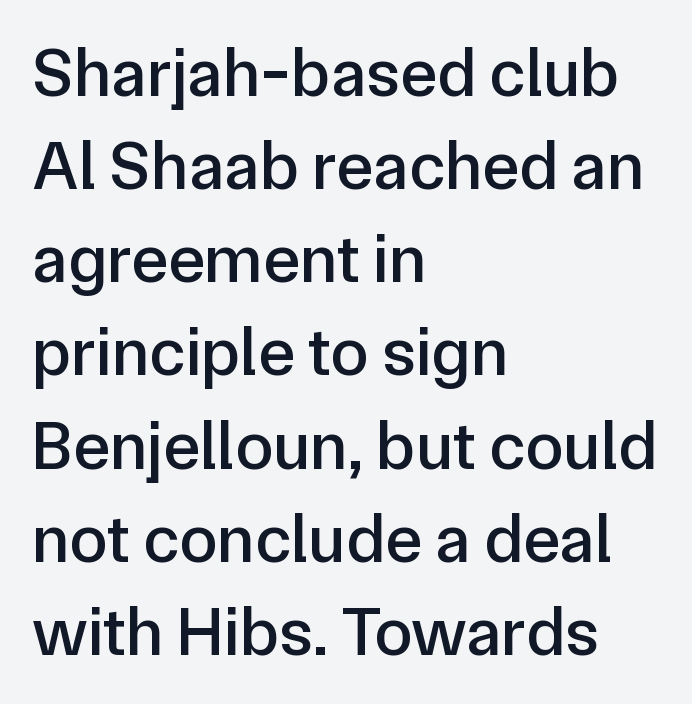
The image shows 69 px sans-serif type, upright; set left-aligned, normal line spacing (1.35x), normal letter spacing, not underlined; low stroke contrast and a medium x-height.
